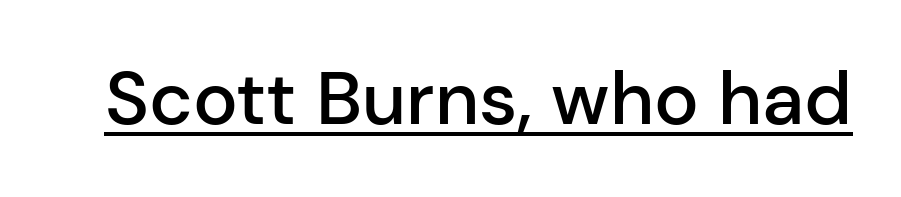
Q: Is the text bold? A: Semi-bold.
Q: Is the text italic (slanted)? A: No, it is upright.
Q: Is the typeface a serif or a sans-serif typeface? A: Sans-serif.
Q: Is the text underlined? A: Yes.
Q: Is the spacing between letters normal or unusually wide? A: Normal.
Q: Width (condensed, normal, or wide)? A: Normal.
Q: Stroke contrast? A: Low.
Q: x-height? A: Medium.
Q: Monospaced? A: No.
